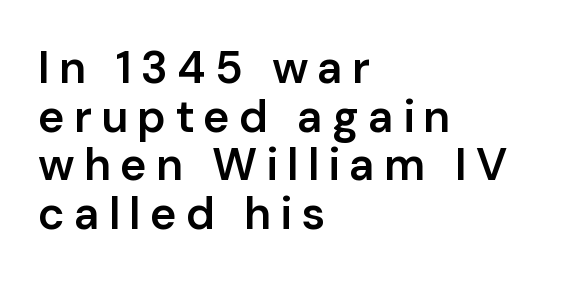
{"serif": "no", "italic": "no", "bold": "semi", "weight": "semibold", "width": "normal", "stroke_contrast": "low", "x_height": "medium", "monospaced": "no", "underline": "no", "align": "left", "line_spacing": "tight", "line_spacing_ratio": 1.08, "letter_spacing": "wide", "letter_spacing_em": 0.2, "glyph_px": 45}
